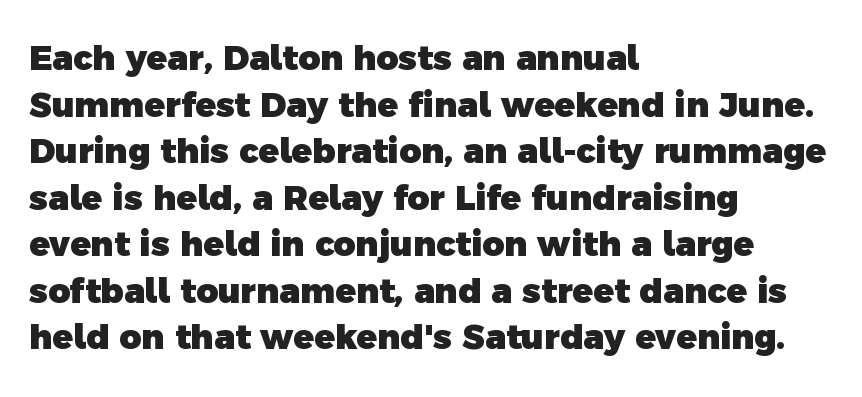
Q: Is the text bold? A: Yes.
Q: Is the typeface a serif or a sans-serif typeface? A: Sans-serif.
Q: Is the text underlined? A: No.
Q: How is the paragraph aligned? A: Left-aligned.
Q: Is the spacing between letters normal or unusually wide? A: Normal.
Q: Is the spacing between lines tight, normal or loose? A: Normal.
Q: Width (condensed, normal, or wide)? A: Normal.
Q: x-height? A: Medium.
Q: Monospaced? A: No.
